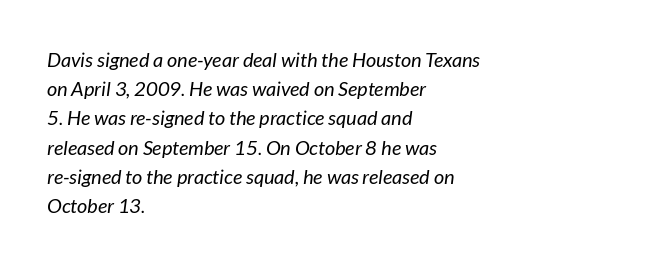
The image shows 20 px text type, italic (leaning right); set left-aligned, normal line spacing (1.46x), normal letter spacing, not underlined.
